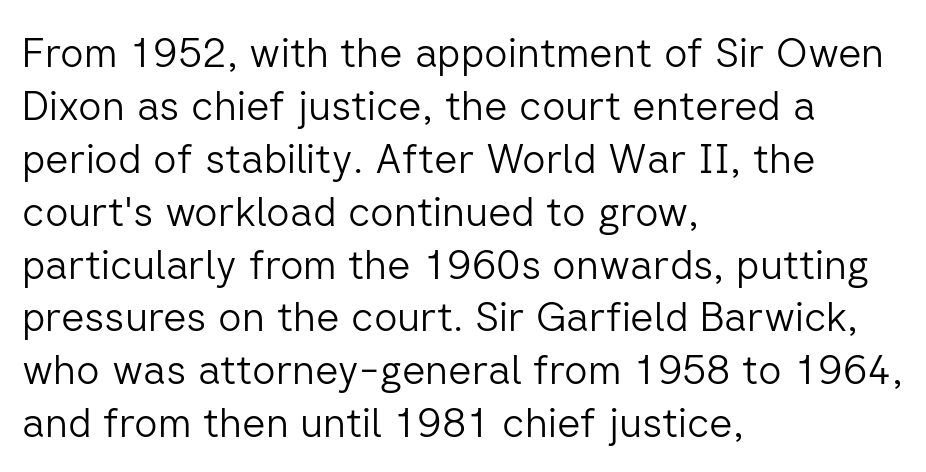
Caption: multi-line text, flush left, ragged right. Nope, no serifs anywhere on these letters. These lines are rendered in a variable-pitch font. Whoever set this chose a conventional vertical rhythm. Has an underline been added? It has not.
